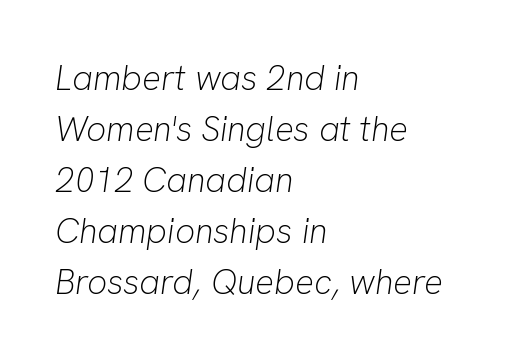
{"italic": "yes", "lean": "right", "slant_degrees": 8, "bold": "no", "weight": "light", "width": "normal", "stroke_contrast": "low", "x_height": "medium", "monospaced": "no", "underline": "no", "align": "left", "line_spacing": "normal", "line_spacing_ratio": 1.46, "letter_spacing": "normal", "letter_spacing_em": 0.0, "glyph_px": 35}
